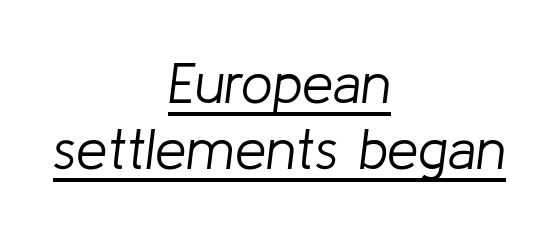
{"italic": "yes", "lean": "right", "slant_degrees": 8, "bold": "no", "weight": "light", "width": "normal", "stroke_contrast": "low", "x_height": "medium", "monospaced": "no", "underline": "yes", "align": "center", "line_spacing_ratio": 1.17, "letter_spacing": "normal", "letter_spacing_em": 0.0, "glyph_px": 56}
